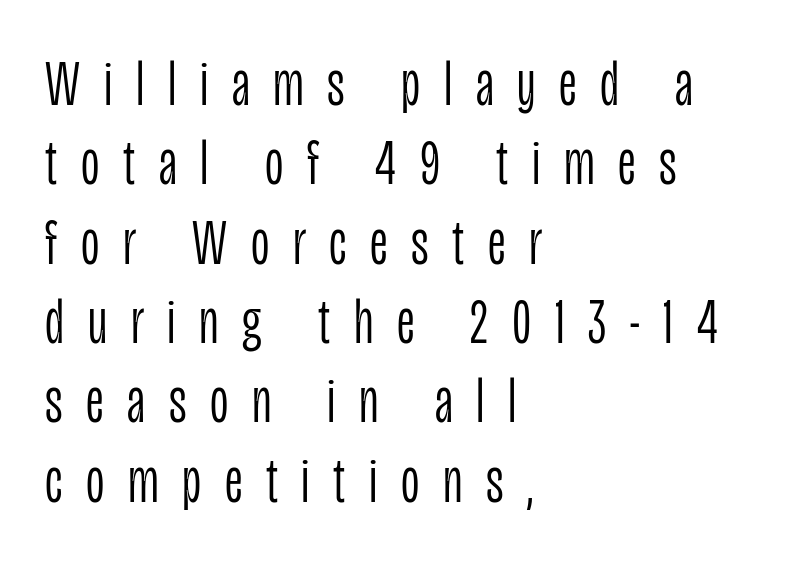
The image shows 64 px light, condensed sans-serif type, upright; set left-aligned, line spacing 1.24x, unusually wide letter spacing (+0.37 em), not underlined; low stroke contrast and a large x-height.
